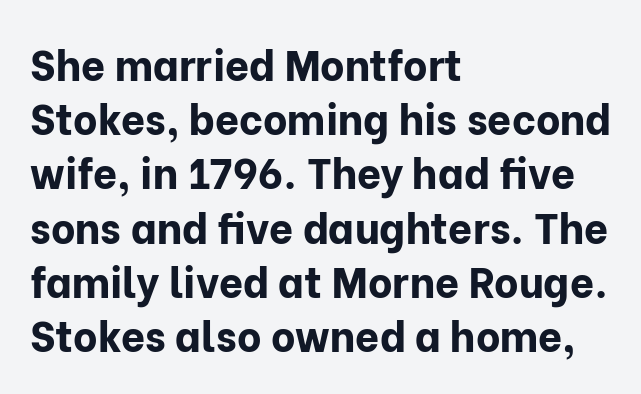
Q: Is the text bold? A: Yes.
Q: Is the text italic (slanted)? A: No, it is upright.
Q: Is the typeface a serif or a sans-serif typeface? A: Sans-serif.
Q: Is the text underlined? A: No.
Q: How is the paragraph aligned? A: Left-aligned.
Q: Is the spacing between letters normal or unusually wide? A: Normal.
Q: Is the spacing between lines tight, normal or loose? A: Normal.
Q: Width (condensed, normal, or wide)? A: Normal.
Q: Stroke contrast? A: Low.
Q: x-height? A: Medium.
Q: Monospaced? A: No.
